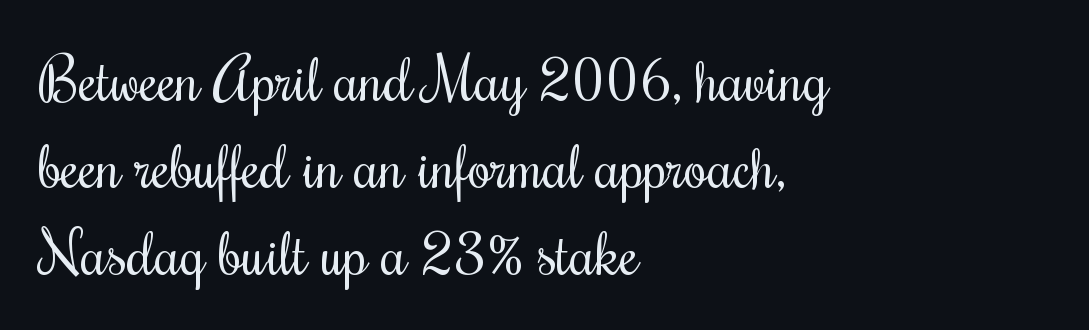
Q: Is the text bold? A: No.
Q: Is the text italic (slanted)? A: Yes.
Q: Is the text underlined? A: No.
Q: How is the paragraph aligned? A: Left-aligned.
Q: Is the spacing between letters normal or unusually wide? A: Normal.
Q: Is the spacing between lines tight, normal or loose? A: Normal.
Q: Width (condensed, normal, or wide)? A: Condensed.
Q: Stroke contrast? A: Medium.
Q: x-height? A: Small.
Q: Monospaced? A: No.
